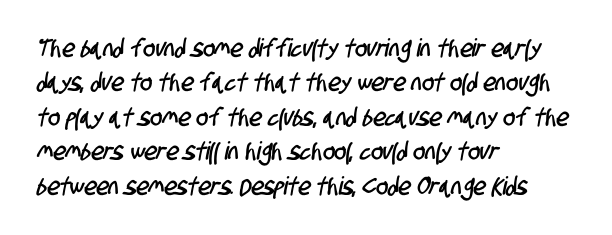
This rendering uses left alignment, leaving the right contour irregular. The strip under each line holds only bare page. Is there much room between lines? A standard amount, neither cramped nor airy. Tracking value appears to be zero — textbook default spacing.
